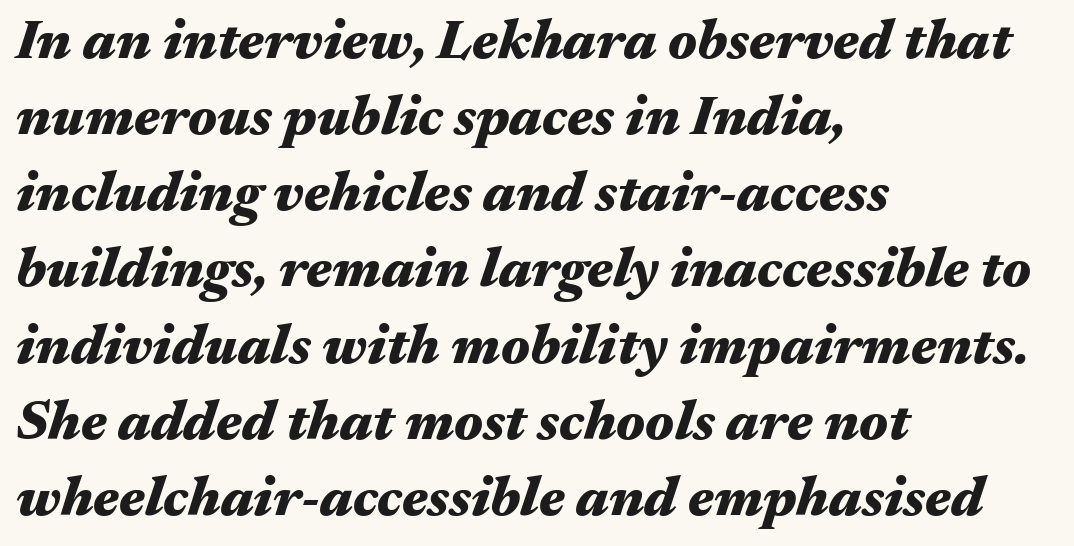
The image shows 56 px heavy, wide type, italic (leaning right); set left-aligned, normal line spacing (1.36x), normal letter spacing, not underlined; medium stroke contrast and a medium x-height.
